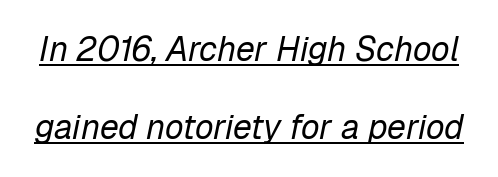
{"italic": "yes", "lean": "right", "slant_degrees": 12, "bold": "no", "weight": "regular", "width": "normal", "stroke_contrast": "low", "x_height": "medium", "monospaced": "no", "underline": "yes", "line_spacing": "loose", "line_spacing_ratio": 2.3, "letter_spacing": "normal", "letter_spacing_em": 0.0, "glyph_px": 34}
